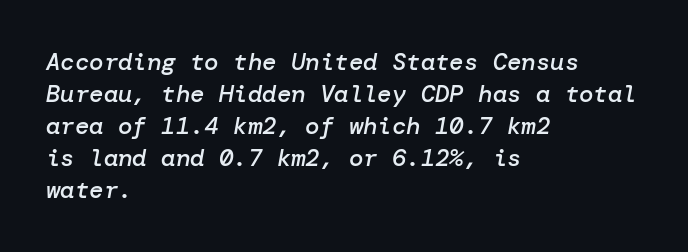
{"italic": "yes", "lean": "right", "slant_degrees": 10, "bold": "semi", "underline": "no", "align": "left", "line_spacing": "normal", "line_spacing_ratio": 1.33, "letter_spacing": "normal", "letter_spacing_em": 0.0, "glyph_px": 24}
